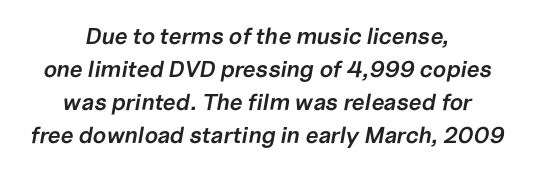
Q: Is the text bold? A: Semi-bold.
Q: Is the text italic (slanted)? A: Yes, it leans right by about 10 degrees.
Q: Is the text underlined? A: No.
Q: How is the paragraph aligned? A: Centered.
Q: Is the spacing between letters normal or unusually wide? A: Normal.
Q: Is the spacing between lines tight, normal or loose? A: Normal.
